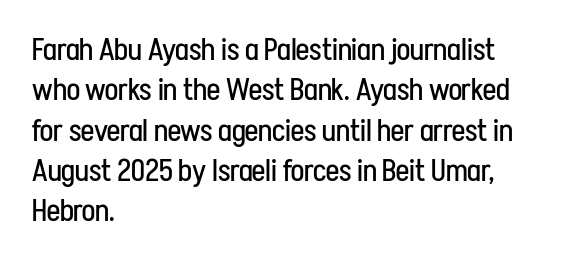
Q: Is the text bold? A: No.
Q: Is the text italic (slanted)? A: No, it is upright.
Q: Is the typeface a serif or a sans-serif typeface? A: Sans-serif.
Q: Is the text underlined? A: No.
Q: How is the paragraph aligned? A: Left-aligned.
Q: Is the spacing between letters normal or unusually wide? A: Normal.
Q: Is the spacing between lines tight, normal or loose? A: Normal.
Q: Width (condensed, normal, or wide)? A: Condensed.
Q: Stroke contrast? A: Low.
Q: x-height? A: Medium.
Q: Monospaced? A: No.
